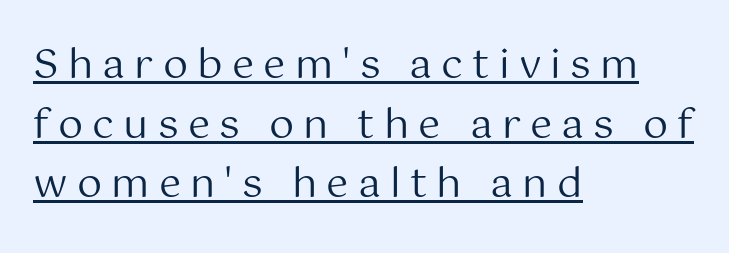
Q: Is the text bold? A: No.
Q: Is the text italic (slanted)? A: No, it is upright.
Q: Is the typeface a serif or a sans-serif typeface? A: Sans-serif.
Q: Is the text underlined? A: Yes.
Q: How is the paragraph aligned? A: Left-aligned.
Q: Is the spacing between letters normal or unusually wide? A: Unusually wide.
Q: Is the spacing between lines tight, normal or loose? A: Normal.
Q: Width (condensed, normal, or wide)? A: Normal.
Q: Stroke contrast? A: Medium.
Q: x-height? A: Medium.
Q: Monospaced? A: No.
